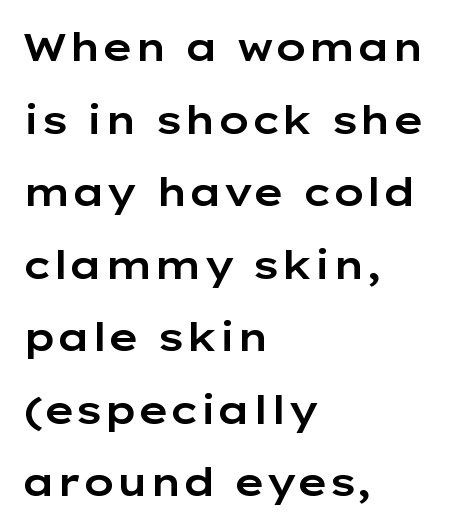
The image shows 39 px wide sans-serif type, upright; set left-aligned, line spacing 1.86x, normal letter spacing, not underlined; low stroke contrast and a medium x-height.
